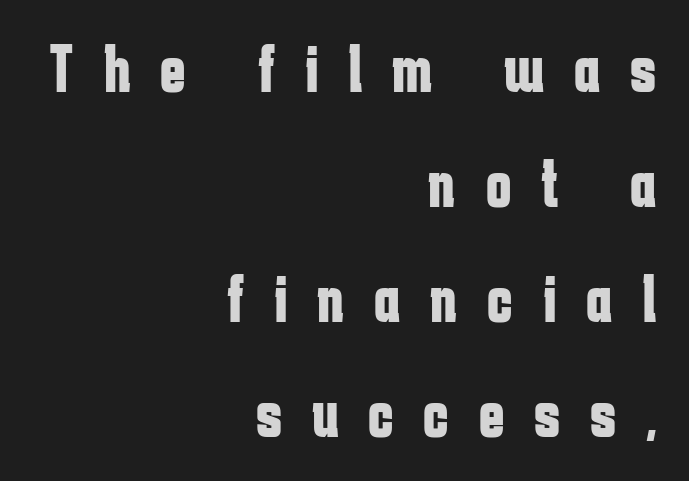
Q: Is the text bold? A: Yes.
Q: Is the text italic (slanted)? A: No, it is upright.
Q: Is the typeface a serif or a sans-serif typeface? A: Sans-serif.
Q: Is the text underlined? A: No.
Q: How is the paragraph aligned? A: Right-aligned.
Q: Is the spacing between letters normal or unusually wide? A: Unusually wide.
Q: Is the spacing between lines tight, normal or loose? A: Normal.
Q: Width (condensed, normal, or wide)? A: Condensed.
Q: Stroke contrast? A: Low.
Q: x-height? A: Medium.
Q: Monospaced? A: No.
